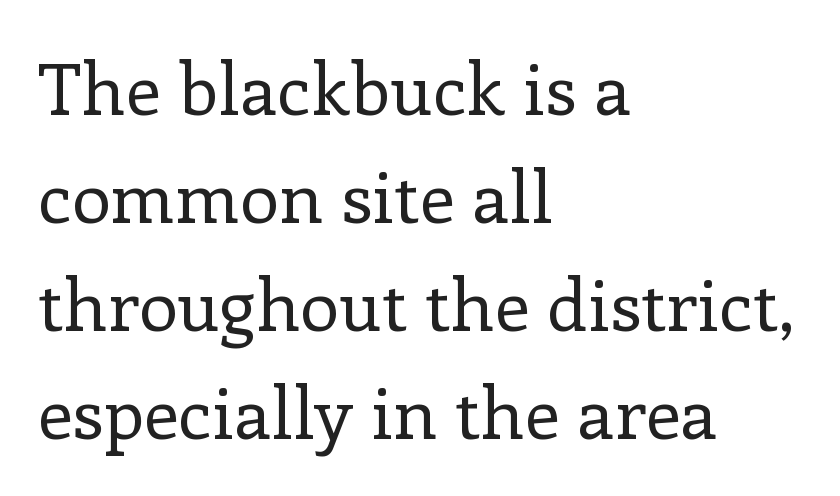
The weight would be labelled regular, book, light, or lighter still. When letters stand straight like this, we call the style roman or upright. One glance says typical: line gaps are just what's usual. There is no visible air inserted between adjacent glyphs. Unmarked baselines from the first word to the last.
